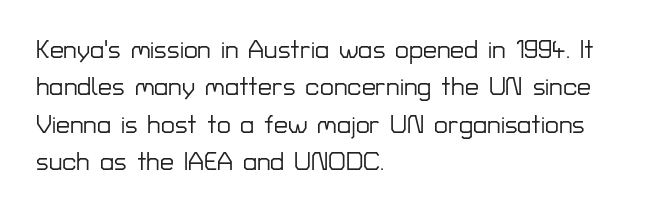
The rendering anchors every line to the left-hand side. The vertical gap from one line to the next is medium. The letterforms sit shoulder to shoulder at normal distance. Lines of text with bare space underneath. This is roman type, the default non-slanted kind.
